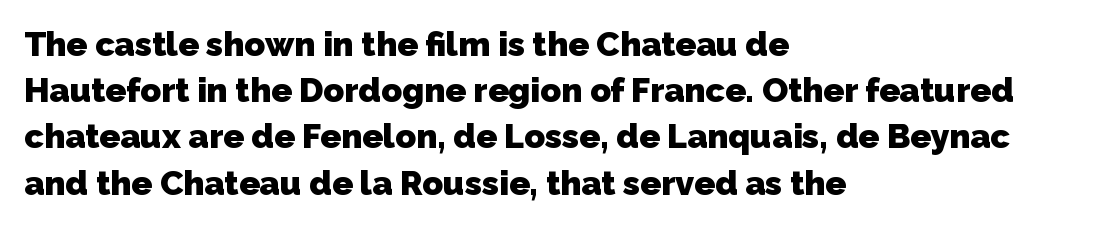
Check where the strokes stop: nothing finishes them off — pure sans. Does the weight exceed regular? Yes, all the way to bold. This rendering features lettering with no underline. The face used here is rendered with its standard letterfit. Layout note: lines flush left. These lines sit exactly where default settings would place them.
